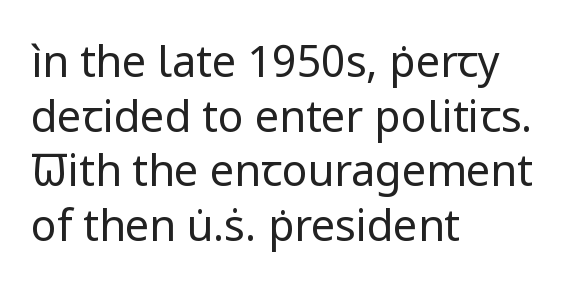
{"serif": "no", "italic": "no", "bold": "no", "weight": "regular", "width": "normal", "stroke_contrast": "low", "x_height": "medium", "monospaced": "no", "underline": "no", "align": "left", "line_spacing": "normal", "line_spacing_ratio": 1.27, "letter_spacing": "normal", "letter_spacing_em": 0.0, "glyph_px": 43}
